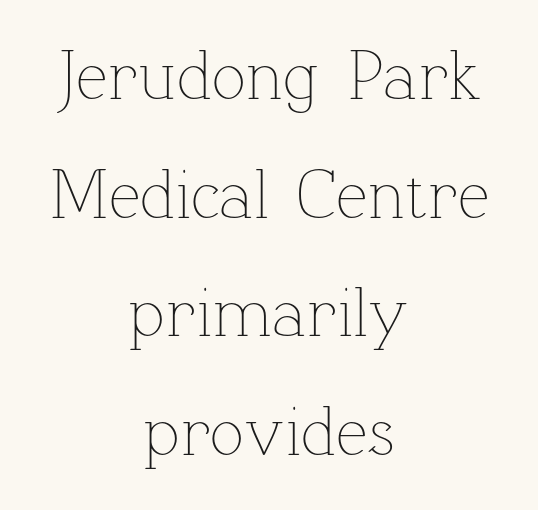
The image shows 71 px thin type, upright; set centered, normal line spacing (1.67x), normal letter spacing, not underlined; low stroke contrast and a medium x-height.
